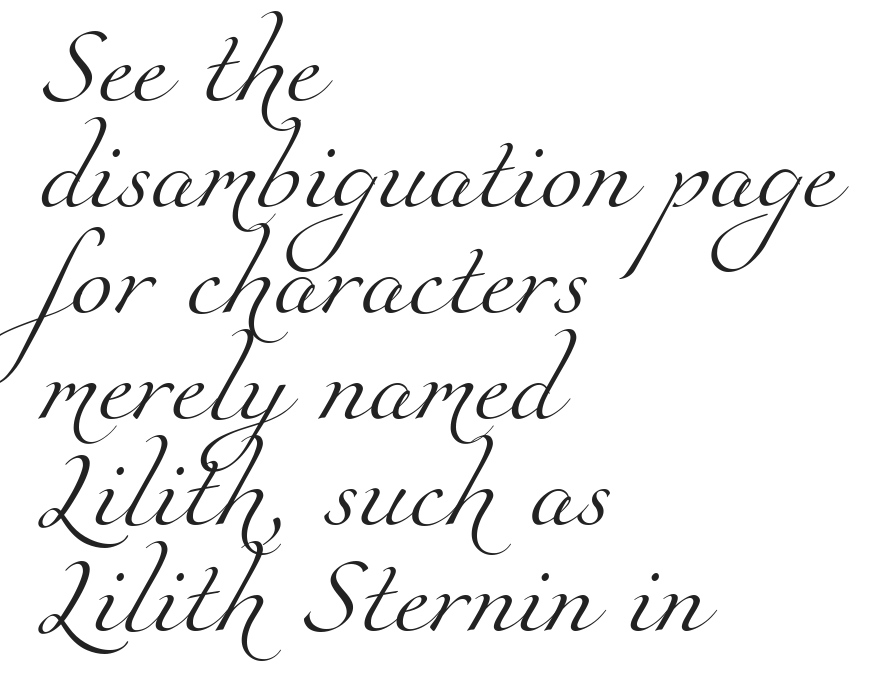
Unmarked baselines from the first word to the last. This sample uses a serif face. Nothing heavy about these letters — not bold at all. Character widths vary here, with narrow letters taking less room than wide ones.
